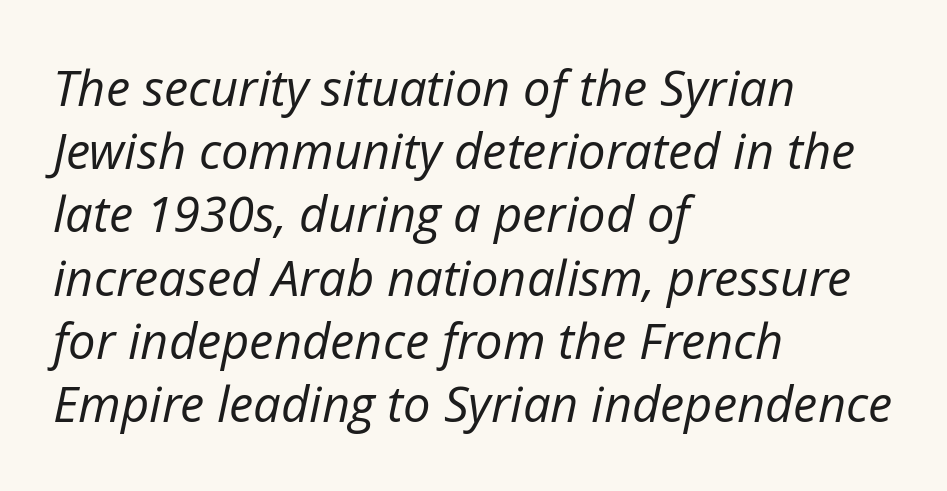
Q: Is the text bold? A: No.
Q: Is the text italic (slanted)? A: Yes, it leans right by about 12 degrees.
Q: Is the text underlined? A: No.
Q: How is the paragraph aligned? A: Left-aligned.
Q: Is the spacing between letters normal or unusually wide? A: Normal.
Q: Is the spacing between lines tight, normal or loose? A: Normal.
Q: Width (condensed, normal, or wide)? A: Normal.
Q: Stroke contrast? A: Low.
Q: x-height? A: Medium.
Q: Monospaced? A: No.
